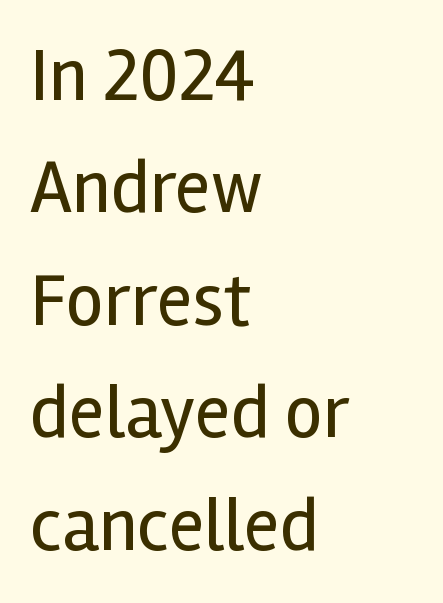
Casual observation: everything's shoved over to the left. Proportional: the letters do not fall into vertical columns. Spacing between characters is what you'd get straight out of the box. Is this a sans? Yes — the strokes have no serifs. Underline: absent. This is not heavy type; no bold has been used.
